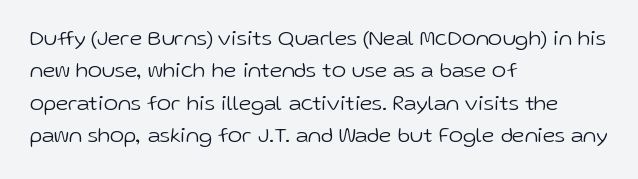
Does extra space separate the letters? No, they use regular spacing. Compared with a typical body face, this is equally light or lighter still. Casual observation: everything's shoved over to the left. This sample keeps an unexceptional amount of space between lines.
